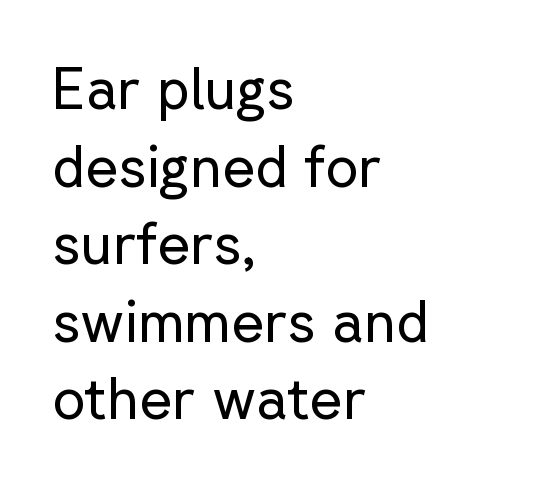
The image shows 57 px regular-weight sans-serif type, upright; set left-aligned, normal line spacing (1.36x), normal letter spacing, not underlined; low stroke contrast and a medium x-height.
